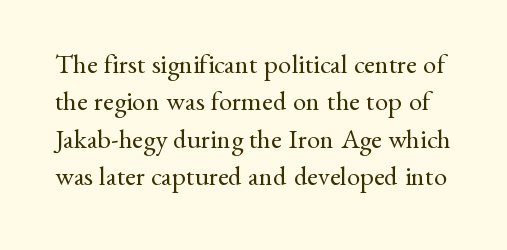
You can tell it's not italic because the verticals are truly vertical. The vertical gap from one line to the next is medium. Check the space under the baseline: it is left empty. Bold? No — there's no thickening of the strokes.
